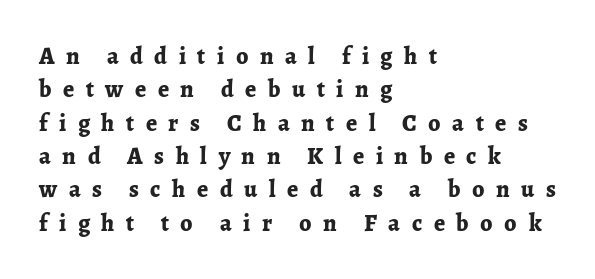
{"italic": "no", "bold": "yes", "underline": "no", "align": "left", "line_spacing": "normal", "line_spacing_ratio": 1.39, "letter_spacing": "wide", "letter_spacing_em": 0.48, "glyph_px": 24}
